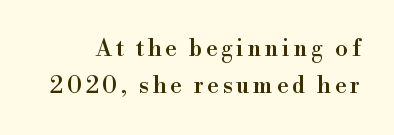
This sample uses an upright cut, with every glyph sitting square on the baseline. A clean baseline with only descenders dipping below it. How would I describe the line gaps? Plain and ordinary.
